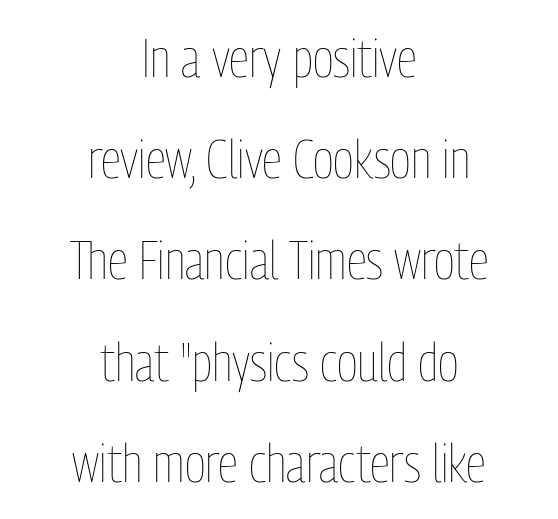
{"italic": "no", "bold": "no", "weight": "thin", "width": "condensed", "stroke_contrast": "low", "x_height": "medium", "monospaced": "no", "underline": "no", "align": "center", "line_spacing": "loose", "line_spacing_ratio": 1.91, "letter_spacing": "normal", "letter_spacing_em": 0.0, "glyph_px": 53}
